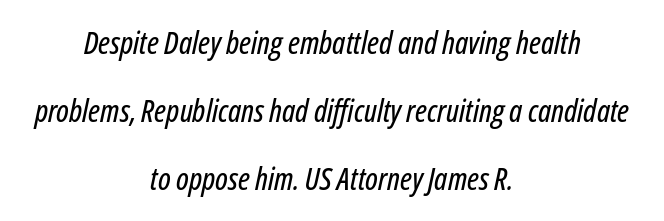
{"italic": "yes", "lean": "right", "slant_degrees": 12, "width": "condensed", "stroke_contrast": "low", "x_height": "medium", "monospaced": "no", "underline": "no", "align": "center", "line_spacing": "loose", "line_spacing_ratio": 2.2, "letter_spacing": "normal", "letter_spacing_em": 0.0, "glyph_px": 31}
